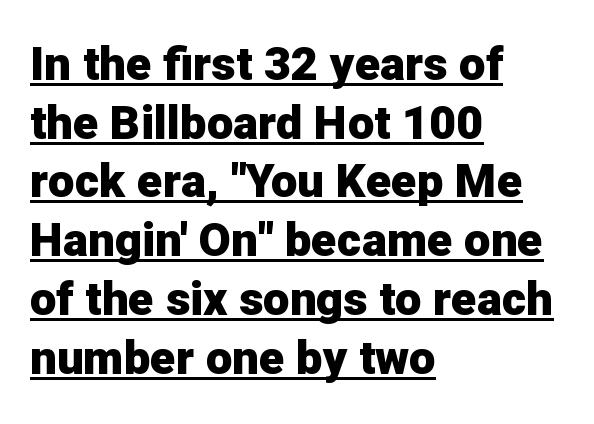
Q: Is the text bold? A: Yes.
Q: Is the text italic (slanted)? A: No, it is upright.
Q: Is the typeface a serif or a sans-serif typeface? A: Sans-serif.
Q: Is the text underlined? A: Yes.
Q: How is the paragraph aligned? A: Left-aligned.
Q: Is the spacing between letters normal or unusually wide? A: Normal.
Q: Is the spacing between lines tight, normal or loose? A: Normal.
Q: Width (condensed, normal, or wide)? A: Normal.
Q: Stroke contrast? A: Low.
Q: x-height? A: Medium.
Q: Monospaced? A: No.
